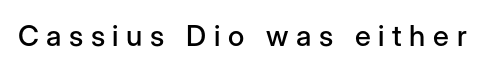
Q: Is the text italic (slanted)? A: No, it is upright.
Q: Is the typeface a serif or a sans-serif typeface? A: Sans-serif.
Q: Is the text underlined? A: No.
Q: Is the spacing between letters normal or unusually wide? A: Unusually wide.
Q: Width (condensed, normal, or wide)? A: Normal.
Q: Stroke contrast? A: Low.
Q: x-height? A: Medium.
Q: Monospaced? A: No.
